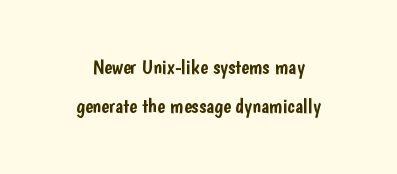
This sample is center-justified, so both line endings float freely. Letters rest on an invisible, unmarked baseline. The type sits square on the baseline with zero lean. Between one letter and the next there's only the usual sliver of space.
